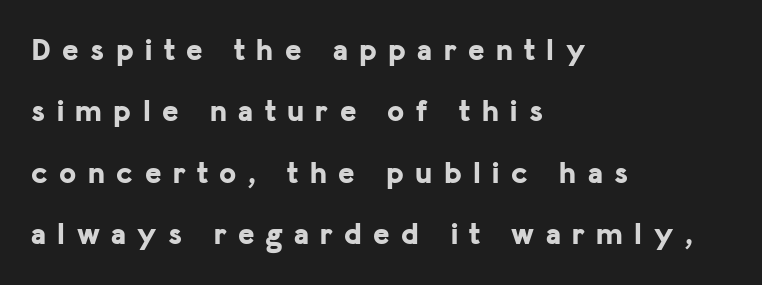
{"serif": "no", "italic": "no", "bold": "yes", "weight": "bold", "width": "normal", "stroke_contrast": "low", "x_height": "medium", "monospaced": "no", "underline": "no", "align": "left", "line_spacing": "loose", "line_spacing_ratio": 1.98, "letter_spacing": "wide", "letter_spacing_em": 0.37, "glyph_px": 31}
